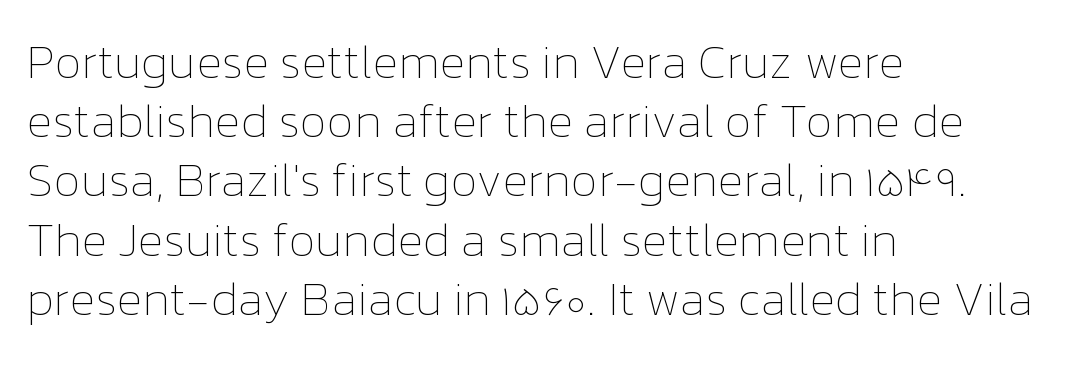
{"italic": "no", "bold": "no", "weight": "thin", "width": "normal", "stroke_contrast": "low", "x_height": "medium", "monospaced": "no", "underline": "no", "align": "left", "line_spacing": "normal", "line_spacing_ratio": 1.26, "letter_spacing": "normal", "letter_spacing_em": 0.0, "glyph_px": 47}
